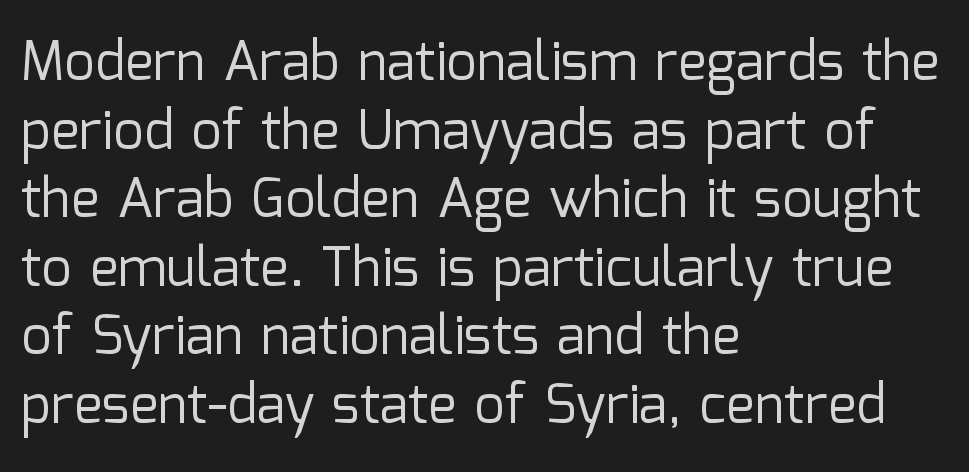
Q: Is the text bold? A: No.
Q: Is the text italic (slanted)? A: No, it is upright.
Q: Is the typeface a serif or a sans-serif typeface? A: Sans-serif.
Q: Is the text underlined? A: No.
Q: How is the paragraph aligned? A: Left-aligned.
Q: Is the spacing between letters normal or unusually wide? A: Normal.
Q: Is the spacing between lines tight, normal or loose? A: Normal.
Q: Width (condensed, normal, or wide)? A: Normal.
Q: Stroke contrast? A: Low.
Q: x-height? A: Medium.
Q: Monospaced? A: No.
